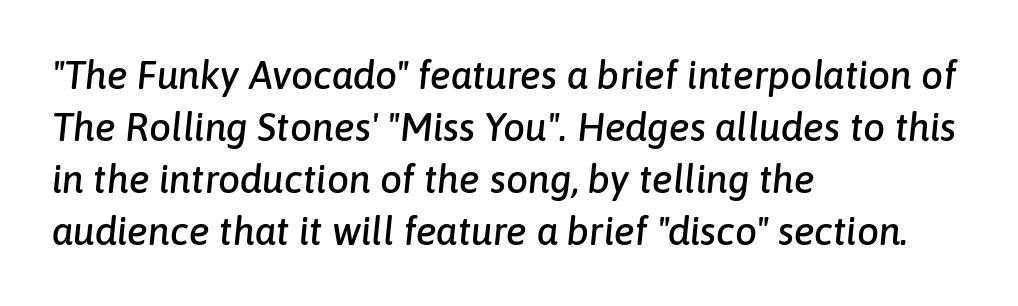
{"italic": "yes", "lean": "right", "slant_degrees": 6, "width": "normal", "stroke_contrast": "low", "x_height": "medium", "monospaced": "no", "underline": "no", "align": "left", "line_spacing": "normal", "line_spacing_ratio": 1.33, "letter_spacing": "normal", "letter_spacing_em": 0.0, "glyph_px": 39}
